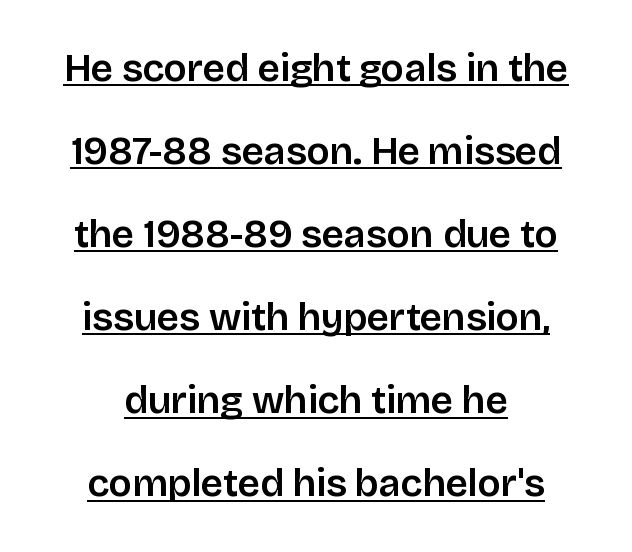
{"serif": "no", "italic": "no", "width": "normal", "stroke_contrast": "low", "x_height": "large", "monospaced": "no", "underline": "yes", "align": "center", "line_spacing": "loose", "line_spacing_ratio": 2.13, "letter_spacing": "normal", "letter_spacing_em": 0.0, "glyph_px": 39}
